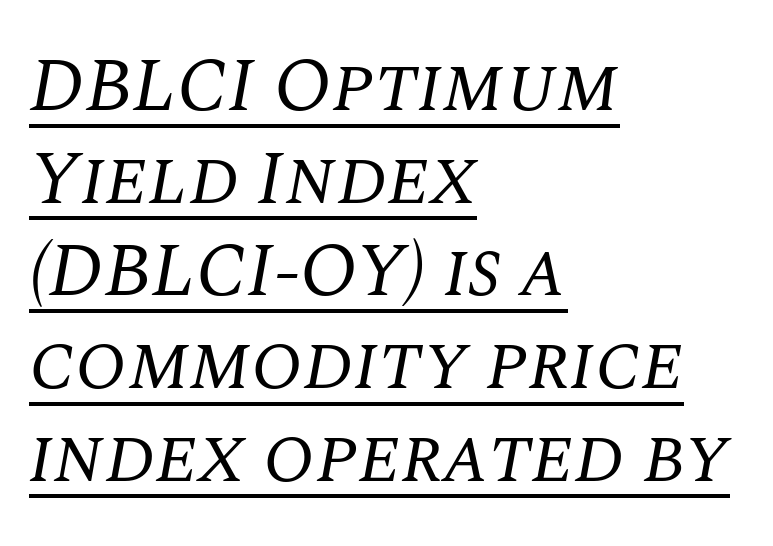
The image shows 76 px regular-weight serif type, italic (leaning right); set left-aligned, line spacing 1.22x, normal letter spacing, underlined; medium stroke contrast and a large x-height.
